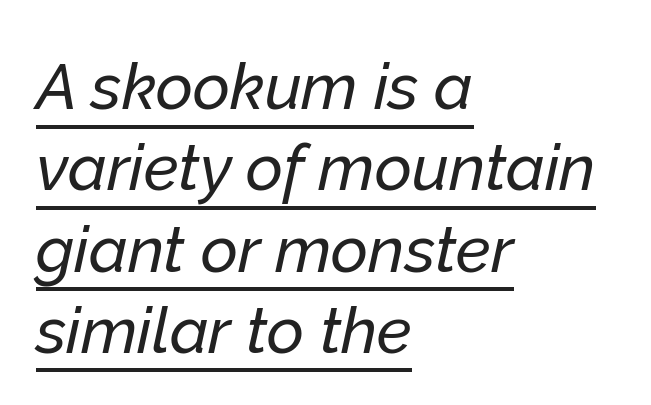
The image shows 64 px text type, italic (leaning right); set left-aligned, normal line spacing (1.27x), normal letter spacing, underlined; low stroke contrast and a medium x-height.
